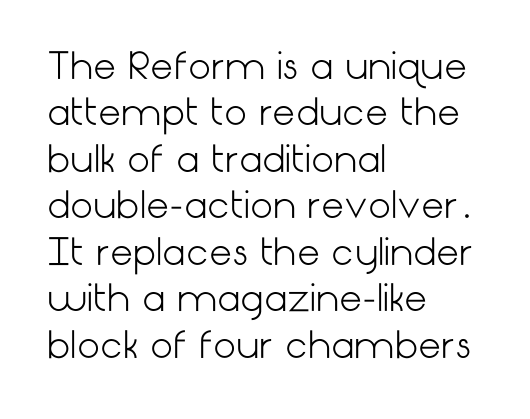
{"serif": "no", "italic": "no", "bold": "no", "weight": "light", "width": "normal", "stroke_contrast": "low", "x_height": "medium", "underline": "no", "align": "left", "line_spacing": "normal", "line_spacing_ratio": 1.29, "letter_spacing": "normal", "letter_spacing_em": 0.0, "glyph_px": 36}
